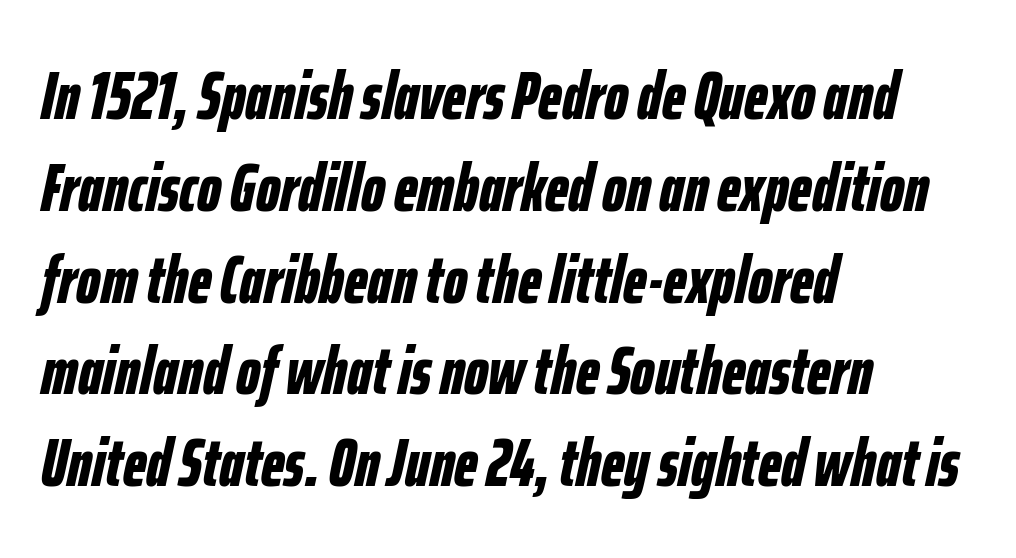
Q: Is the text bold? A: Yes.
Q: Is the text italic (slanted)? A: Yes, it leans right by about 12 degrees.
Q: Is the text underlined? A: No.
Q: How is the paragraph aligned? A: Left-aligned.
Q: Is the spacing between letters normal or unusually wide? A: Normal.
Q: Is the spacing between lines tight, normal or loose? A: Normal.
Q: Width (condensed, normal, or wide)? A: Condensed.
Q: Stroke contrast? A: Low.
Q: x-height? A: Medium.
Q: Monospaced? A: No.
